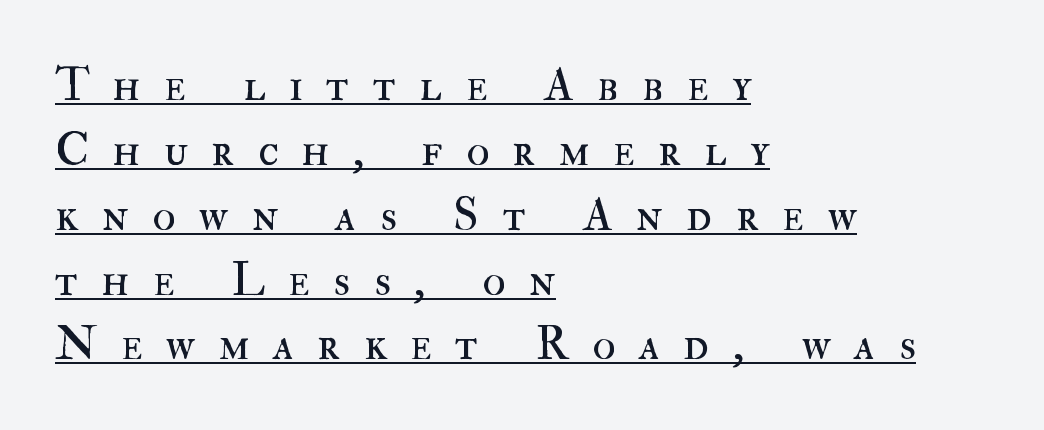
The image shows 47 px regular-weight type, upright; set left-aligned, normal line spacing (1.38x), unusually wide letter spacing (+0.5 em), underlined; high stroke contrast and a small x-height.
